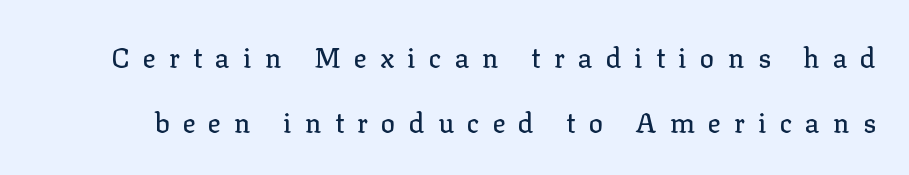
Is there any slant? The stems are plumb. Baseline-to-baseline distance is far greater than the letter height. Look at the tracking — it's clearly loosened, letters drifting apart. Nobody drew a line under any word here.
